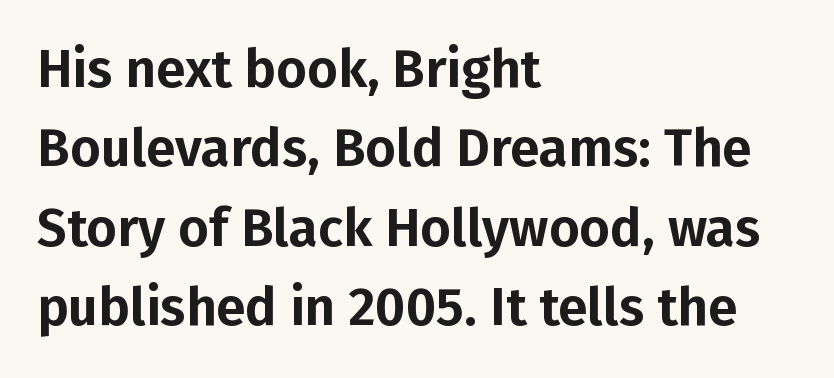
Q: Is the text italic (slanted)? A: No, it is upright.
Q: Is the typeface a serif or a sans-serif typeface? A: Sans-serif.
Q: Is the text underlined? A: No.
Q: How is the paragraph aligned? A: Left-aligned.
Q: Is the spacing between letters normal or unusually wide? A: Normal.
Q: Is the spacing between lines tight, normal or loose? A: Normal.
Q: Width (condensed, normal, or wide)? A: Normal.
Q: Stroke contrast? A: Low.
Q: x-height? A: Medium.
Q: Monospaced? A: No.
